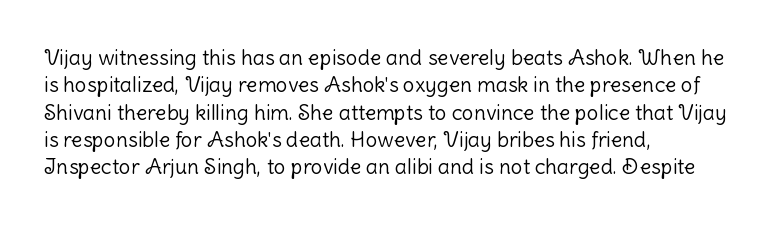
Reading down the block, your eye returns to a fixed left position each line. The weight tops out at a normal text grade. Interline gaps are of average width in this sample. The letters sit at their default tracking, neither squeezed nor spread.
